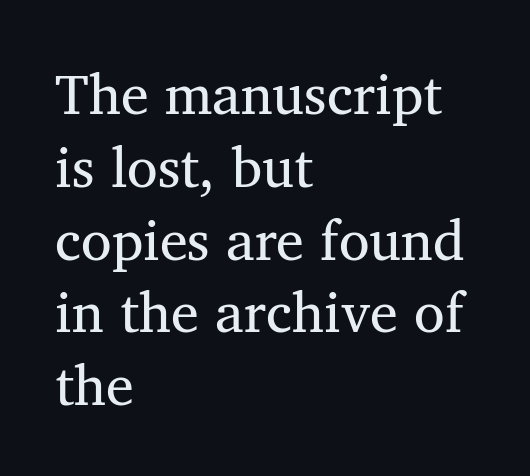
{"serif": "yes", "italic": "no", "width": "normal", "stroke_contrast": "medium", "x_height": "medium", "monospaced": "no", "underline": "no", "align": "left", "line_spacing": "normal", "line_spacing_ratio": 1.3, "letter_spacing": "normal", "letter_spacing_em": 0.0, "glyph_px": 56}
